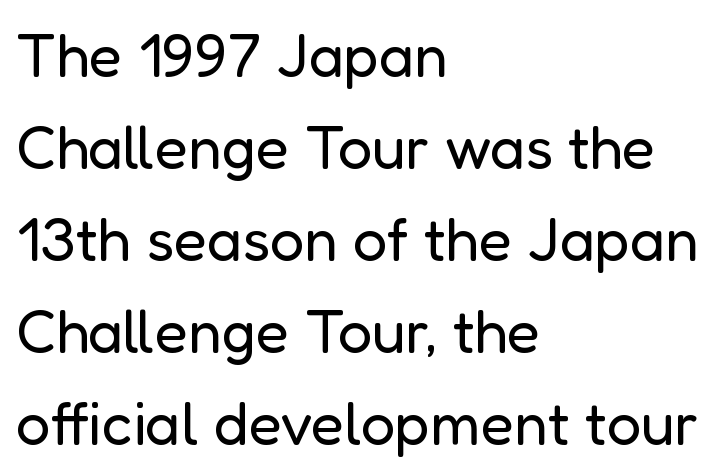
Q: Is the text bold? A: No.
Q: Is the text italic (slanted)? A: No, it is upright.
Q: Is the typeface a serif or a sans-serif typeface? A: Sans-serif.
Q: Is the text underlined? A: No.
Q: How is the paragraph aligned? A: Left-aligned.
Q: Is the spacing between letters normal or unusually wide? A: Normal.
Q: Is the spacing between lines tight, normal or loose? A: Normal.
Q: Width (condensed, normal, or wide)? A: Normal.
Q: Stroke contrast? A: Low.
Q: x-height? A: Medium.
Q: Monospaced? A: No.
